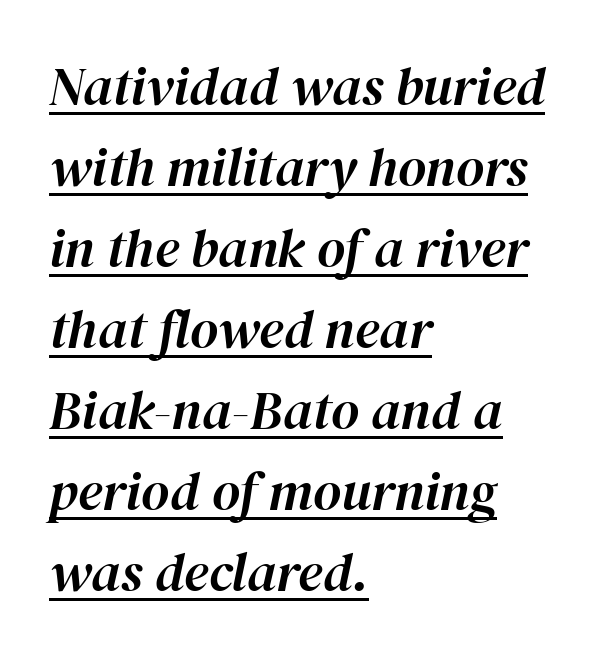
Look at the tracking — it's just the regular setting, nothing added. Every word sits above its own underline. Do the characters align in a grid? No, the font is proportional. Quick note: italic.
